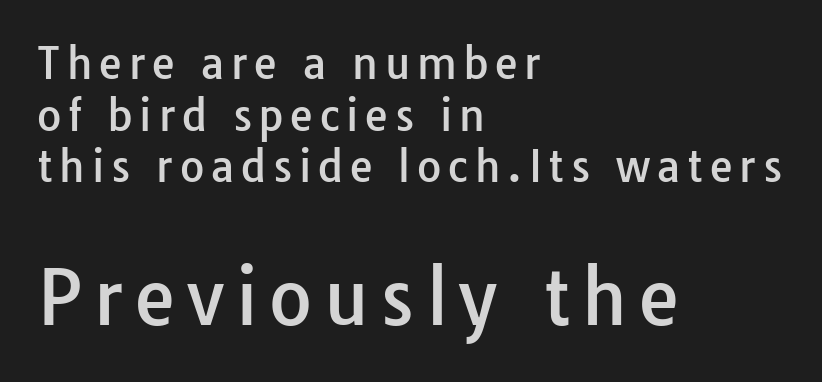
The passage shown is typeset with a sans-serif family. The passage is arranged the way most books set body copy — flush left. These lines were composed using upright roman letters. Character widths vary here, with narrow letters taking less room than wide ones. Underlining? Definitely not there.
